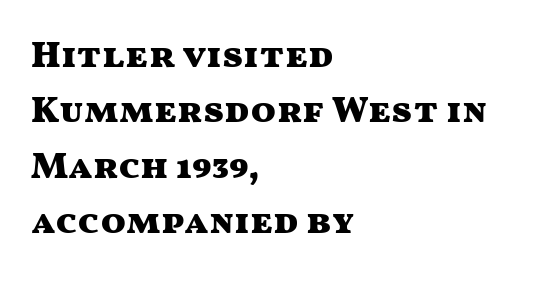
Q: Is the text bold? A: Yes.
Q: Is the text italic (slanted)? A: No, it is upright.
Q: Is the typeface a serif or a sans-serif typeface? A: Sans-serif.
Q: Is the text underlined? A: No.
Q: How is the paragraph aligned? A: Left-aligned.
Q: Is the spacing between letters normal or unusually wide? A: Normal.
Q: Is the spacing between lines tight, normal or loose? A: Normal.
Q: Width (condensed, normal, or wide)? A: Wide.
Q: Stroke contrast? A: Medium.
Q: x-height? A: Medium.
Q: Monospaced? A: No.
